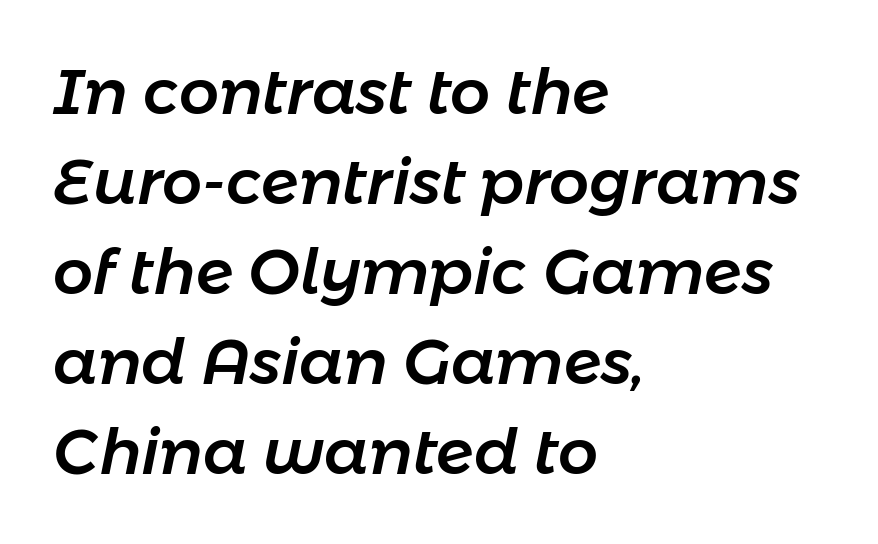
{"italic": "yes", "lean": "right", "slant_degrees": 11, "width": "normal", "stroke_contrast": "low", "x_height": "medium", "monospaced": "no", "underline": "no", "align": "left", "line_spacing": "normal", "line_spacing_ratio": 1.43, "letter_spacing": "normal", "letter_spacing_em": 0.0, "glyph_px": 63}
